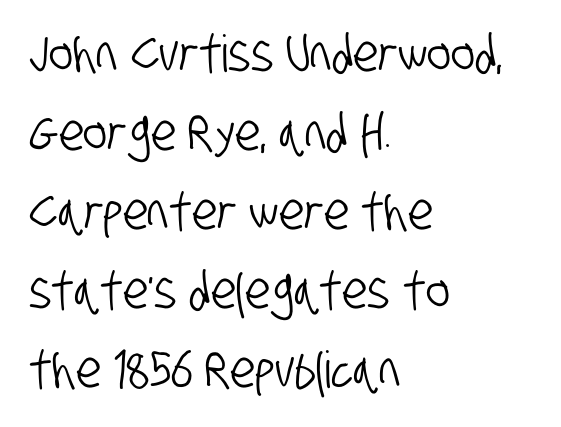
Q: Is the typeface a serif or a sans-serif typeface? A: Sans-serif.
Q: Is the text underlined? A: No.
Q: How is the paragraph aligned? A: Left-aligned.
Q: Is the spacing between letters normal or unusually wide? A: Normal.
Q: Is the spacing between lines tight, normal or loose? A: Normal.
Q: Width (condensed, normal, or wide)? A: Condensed.
Q: Stroke contrast? A: Low.
Q: x-height? A: Large.
Q: Monospaced? A: No.
